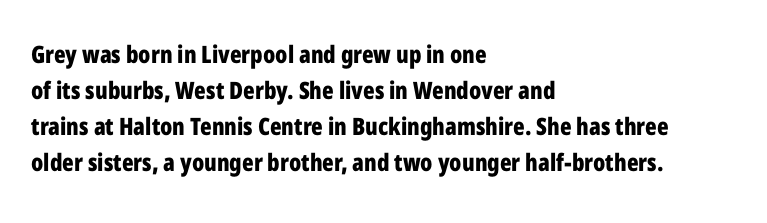
The image shows 24 px bold type, upright; set left-aligned, normal line spacing (1.5x), normal letter spacing, not underlined.
